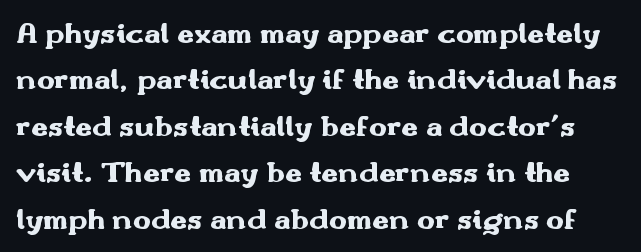
Q: Is the text bold? A: Yes.
Q: Is the text italic (slanted)? A: No, it is upright.
Q: Is the typeface a serif or a sans-serif typeface? A: Sans-serif.
Q: Is the text underlined? A: No.
Q: Is the spacing between letters normal or unusually wide? A: Normal.
Q: Is the spacing between lines tight, normal or loose? A: Normal.
Q: Width (condensed, normal, or wide)? A: Wide.
Q: Stroke contrast? A: Medium.
Q: x-height? A: Small.
Q: Monospaced? A: No.
